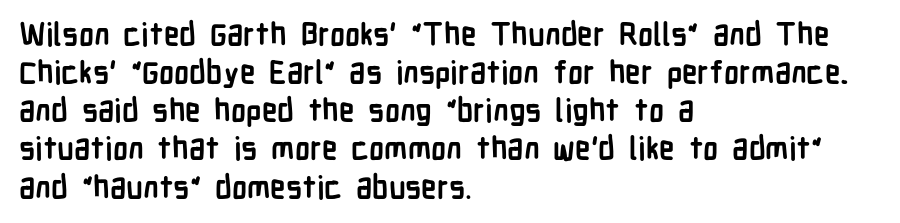
The image shows 31 px semibold, condensed sans-serif type, upright; set left-aligned, line spacing 1.23x, normal letter spacing, not underlined; low stroke contrast and a medium x-height.
